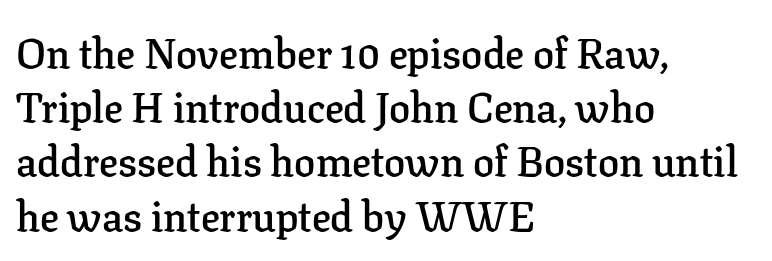
The image shows 42 px semibold serif type, upright; set left-aligned, normal line spacing (1.29x), normal letter spacing, not underlined; low stroke contrast and a medium x-height.
